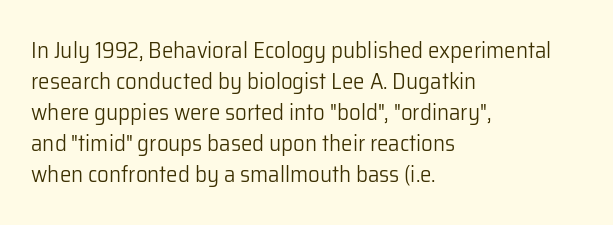
The image shows 23 px text type, upright; set left-aligned, normal line spacing (1.35x), normal letter spacing, not underlined.
